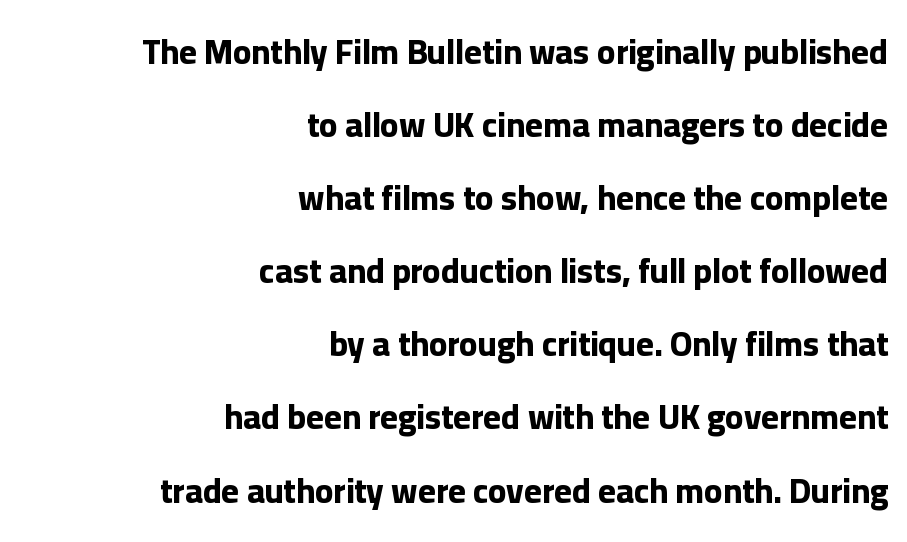
The image shows 34 px bold sans-serif type, upright; set right-aligned, loose line spacing (2.15x), normal letter spacing, not underlined; low stroke contrast and a medium x-height.
